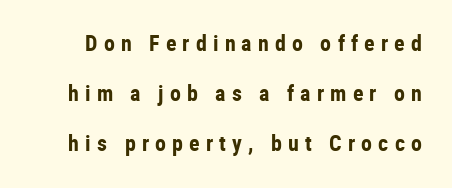
The image shows 22 px bold type, upright; set loose line spacing (2.28x), unusually wide letter spacing (+0.28 em), not underlined.
